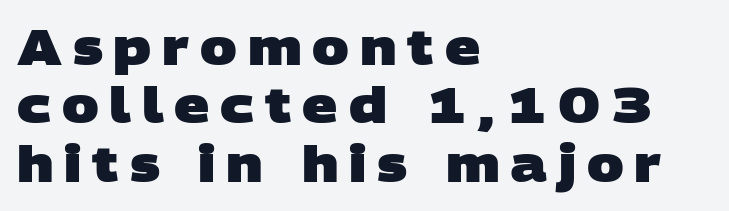
Where is the straight margin? On the left. Here the designer chose a conventional face with non-uniform glyph widths. Grotesque or geometric, the face here clearly has no serifs. This rendering widens character spacing well past its baseline value. A clean baseline with only descenders dipping below it.
